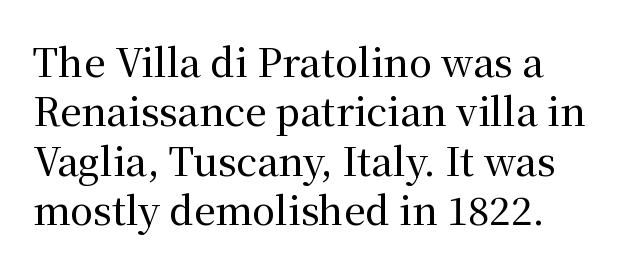
The image shows 38 px serif type, upright; set normal line spacing (1.3x), normal letter spacing, not underlined; medium stroke contrast and a medium x-height.
